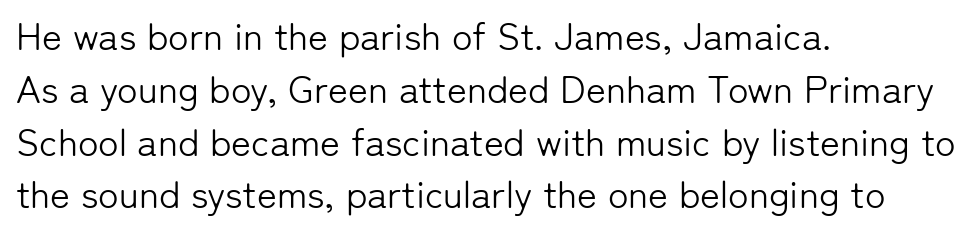
These lines were composed using upright roman letters. Does the type have serifs? No, each stem ends abruptly. Does extra space separate the letters? No, they use regular spacing. The rendering uses a moderate line-height, typical for paragraphs. Underlining? Definitely not there. The weight would be labelled regular, book, light, or lighter still.
